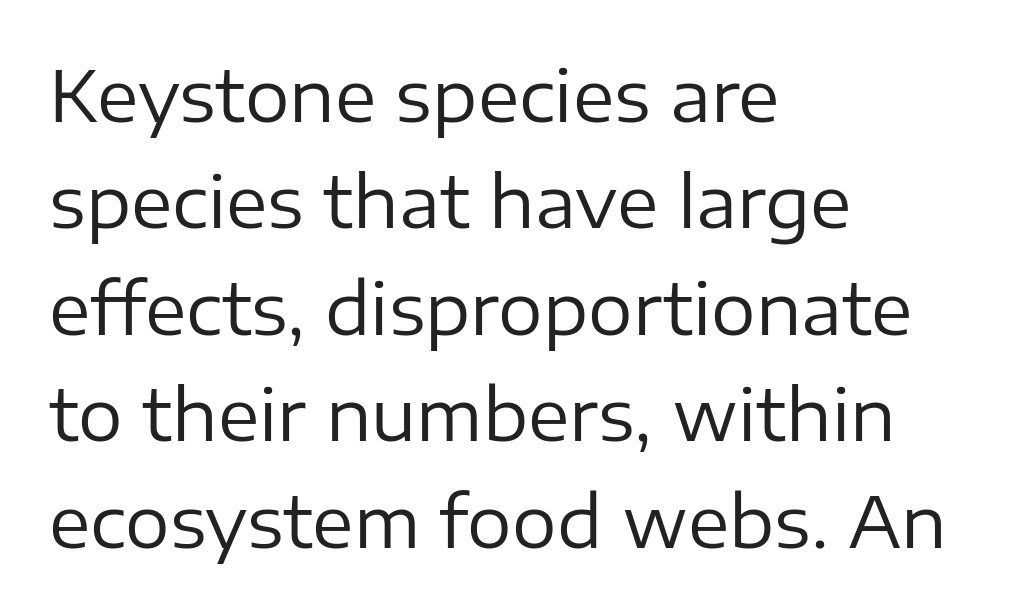
Notice how the passage keeps a crisp vertical edge on the left only. Rows of type keep a routine distance in the vertical direction. There is no visible air inserted between adjacent glyphs. This is not heavy type; no bold has been used. The words here are not underlined.
